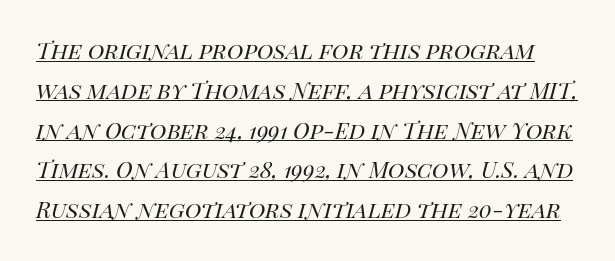
Posture: slanted. The rendered words wear a rule along their underside. A typesetter would call this zero additional tracking. This reads as an unemphasized weight, regular at the heaviest. This block has exactly the height ordinary leading produces.
